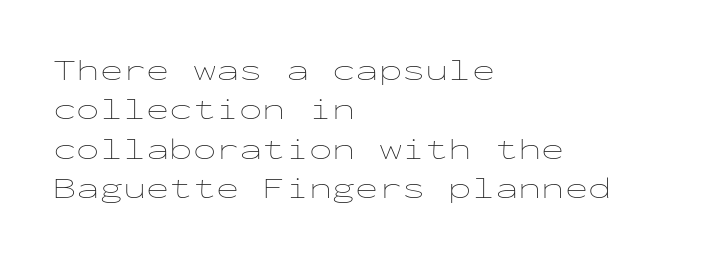
Q: Is the text bold? A: No.
Q: Is the text italic (slanted)? A: No, it is upright.
Q: Is the text underlined? A: No.
Q: How is the paragraph aligned? A: Left-aligned.
Q: Is the spacing between letters normal or unusually wide? A: Normal.
Q: Is the spacing between lines tight, normal or loose? A: Normal.
Q: Width (condensed, normal, or wide)? A: Wide.
Q: Stroke contrast? A: Low.
Q: x-height? A: Medium.
Q: Monospaced? A: Yes.
